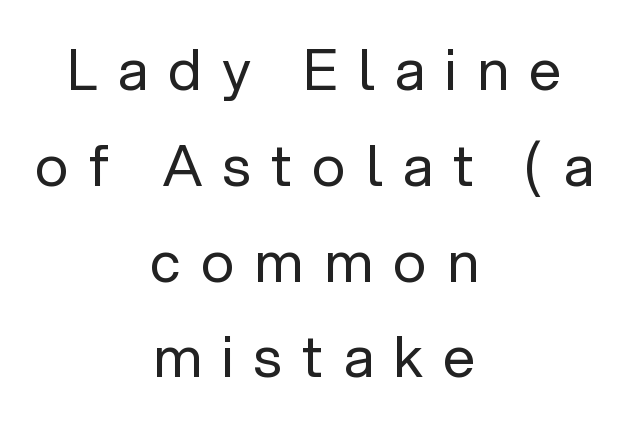
{"serif": "no", "italic": "no", "bold": "no", "weight": "regular", "width": "normal", "stroke_contrast": "low", "x_height": "medium", "monospaced": "no", "underline": "no", "align": "center", "line_spacing": "normal", "line_spacing_ratio": 1.68, "letter_spacing": "wide", "letter_spacing_em": 0.36, "glyph_px": 57}
